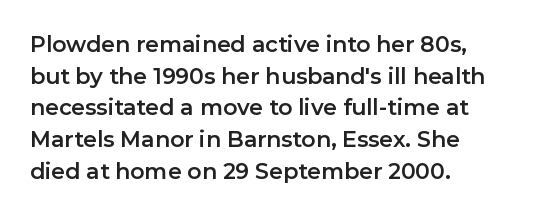
{"italic": "no", "underline": "no", "align": "left", "line_spacing": "normal", "line_spacing_ratio": 1.44, "letter_spacing": "normal", "letter_spacing_em": 0.0, "glyph_px": 22}
